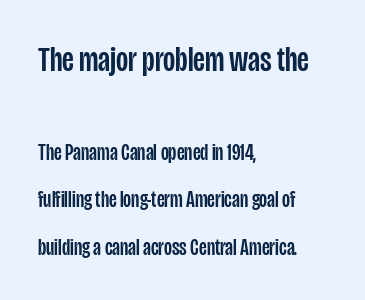
The image shows 35 px condensed sans-serif type, upright; set left-aligned, loose line spacing (2.06x), normal letter spacing, not underlined; the first (top) block is 1.52x larger; low stroke contrast and a large x-height.
